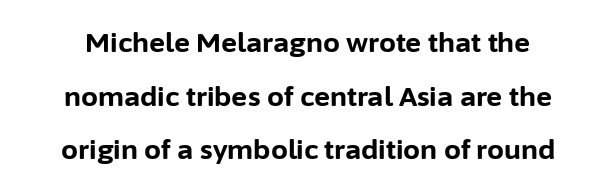
This block would shrink considerably if given ordinary leading; it's expanded now. Compared with typical body copy, the letter spacing here is the same. Rendered with straight, roman letterforms. Decoration check: the copy has no underline. Students, this is bold: see how much ink each stroke carries.
